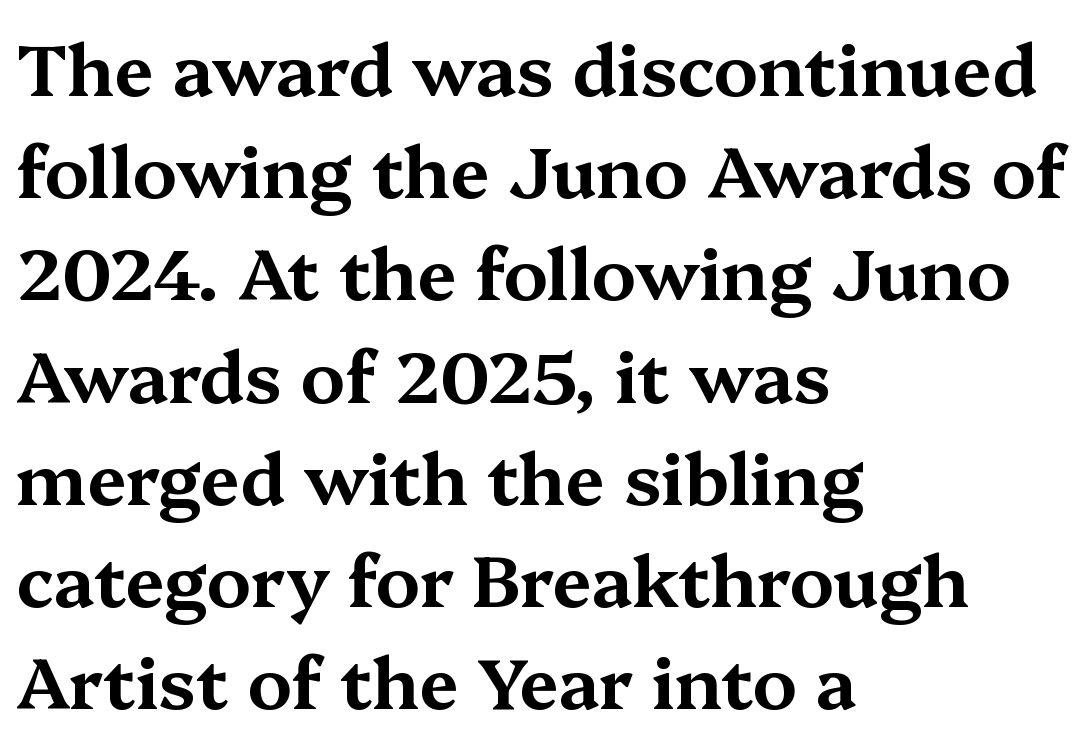
{"serif": "yes", "italic": "no", "width": "wide", "stroke_contrast": "medium", "x_height": "medium", "monospaced": "no", "underline": "no", "align": "left", "line_spacing": "normal", "line_spacing_ratio": 1.44, "letter_spacing": "normal", "letter_spacing_em": 0.0, "glyph_px": 71}
